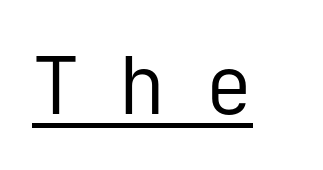
The image shows 80 px regular-weight sans-serif type, upright, monospaced; set unusually wide letter spacing (+0.48 em), underlined; low stroke contrast and a medium x-height.
